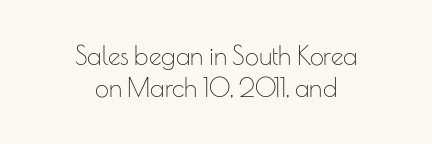
{"italic": "no", "bold": "no", "underline": "no", "align": "center", "line_spacing": "normal", "line_spacing_ratio": 1.29, "letter_spacing": "normal", "letter_spacing_em": 0.0, "glyph_px": 25}
